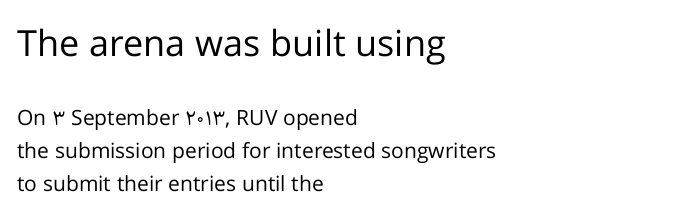
Q: Is the text bold? A: No.
Q: Is the text italic (slanted)? A: No, it is upright.
Q: Is the typeface a serif or a sans-serif typeface? A: Sans-serif.
Q: Is the text underlined? A: No.
Q: How is the paragraph aligned? A: Left-aligned.
Q: Is the spacing between letters normal or unusually wide? A: Normal.
Q: Is the spacing between lines tight, normal or loose? A: Normal.
Q: Which block of text is set in a larger size, the first (top) or the second (bottom)? A: The first (top) one.
Q: Width (condensed, normal, or wide)? A: Normal.
Q: Stroke contrast? A: Low.
Q: x-height? A: Medium.
Q: Monospaced? A: No.
